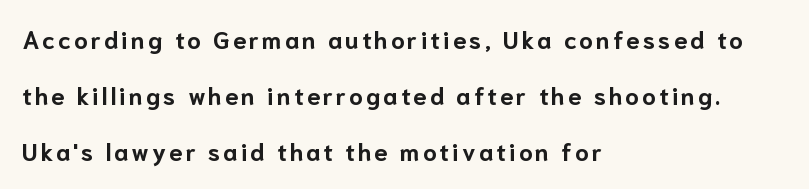
The image shows 24 px bold type, upright; set left-aligned, loose line spacing (2.34x), not underlined.
